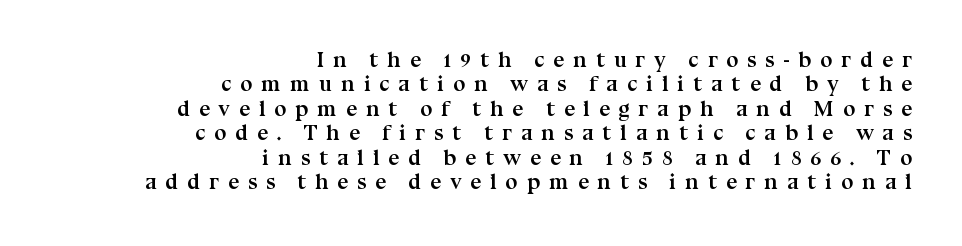
{"italic": "no", "bold": "yes", "underline": "no", "align": "right", "line_spacing": "tight", "line_spacing_ratio": 1.11, "letter_spacing": "wide", "letter_spacing_em": 0.4, "glyph_px": 22}
